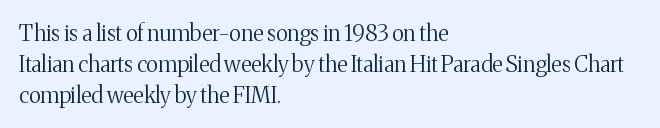
The image shows 22 px text type, upright; set left-aligned, normal line spacing (1.4x), normal letter spacing, not underlined.
